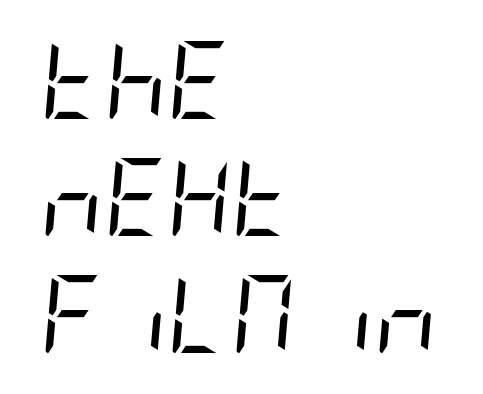
The image shows 78 px regular-weight, condensed type, italic (leaning right); set left-aligned, normal line spacing (1.5x), normal letter spacing, not underlined; low stroke contrast and a large x-height.
